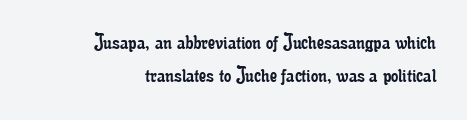
{"italic": "no", "bold": "no", "underline": "no", "align": "right", "line_spacing": "normal", "line_spacing_ratio": 1.44, "letter_spacing": "normal", "letter_spacing_em": 0.0, "glyph_px": 23}
